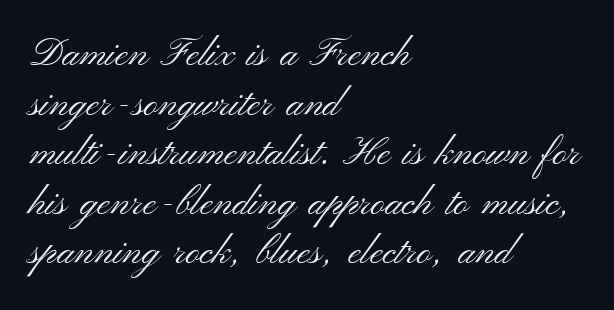
These lines are set flush left with a ragged right edge. Summary of weight: not heavy and not bold. Unlike a traditional serif, this face leaves its strokes unadorned.
